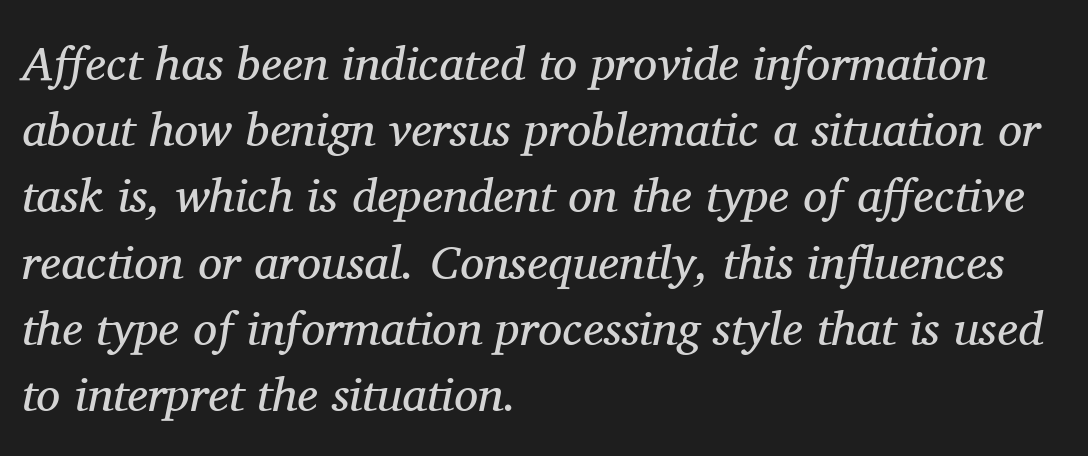
The image shows 48 px regular-weight serif type, italic (leaning right); set left-aligned, normal line spacing (1.38x), normal letter spacing, not underlined; medium stroke contrast and a medium x-height.
